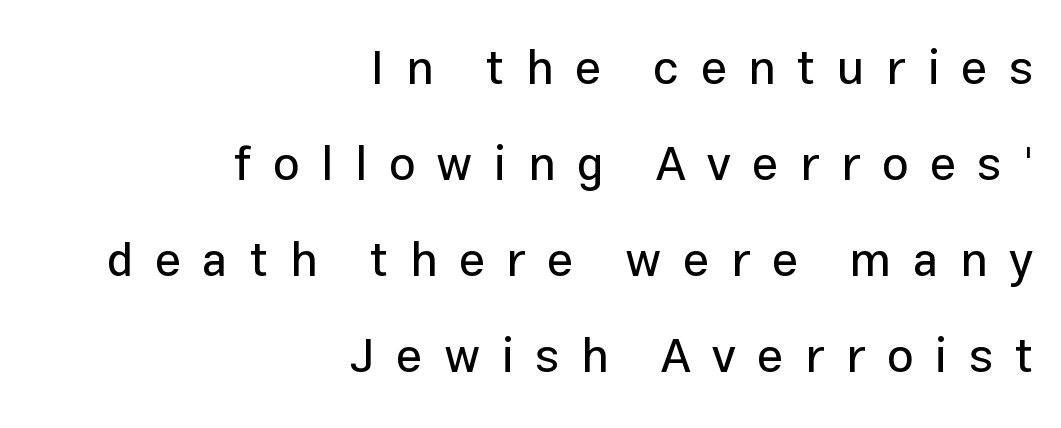
Underlining? Definitely not there. These lines were composed using upright roman letters. If you measured baseline to baseline, you'd find a long distance. These lines have a slow, spaced-out rhythm from letter to letter.
